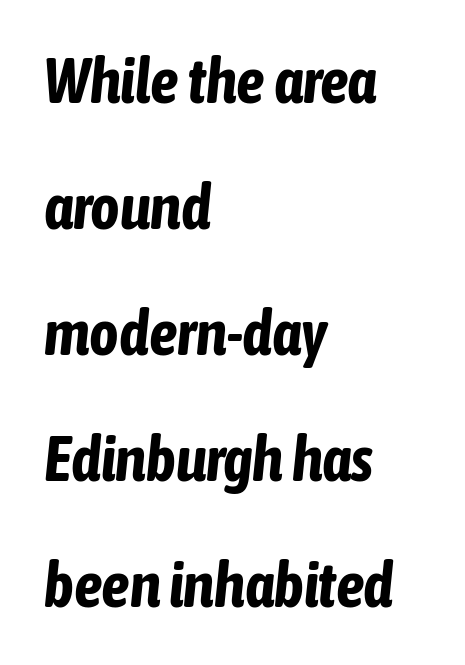
{"italic": "yes", "lean": "right", "slant_degrees": 6, "bold": "yes", "weight": "bold", "width": "condensed", "stroke_contrast": "low", "x_height": "medium", "monospaced": "no", "underline": "no", "align": "left", "line_spacing": "loose", "line_spacing_ratio": 2.0, "letter_spacing": "normal", "letter_spacing_em": 0.0, "glyph_px": 63}
